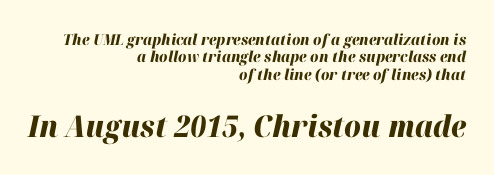
Q: Is the text bold? A: Yes.
Q: Is the text italic (slanted)? A: Yes, it leans right by about 12 degrees.
Q: Is the text underlined? A: No.
Q: How is the paragraph aligned? A: Right-aligned.
Q: Is the spacing between letters normal or unusually wide? A: Normal.
Q: Which block of text is set in a larger size, the first (top) or the second (bottom)? A: The second (bottom) one.
Q: Width (condensed, normal, or wide)? A: Normal.
Q: Stroke contrast? A: High.
Q: x-height? A: Medium.
Q: Monospaced? A: No.
